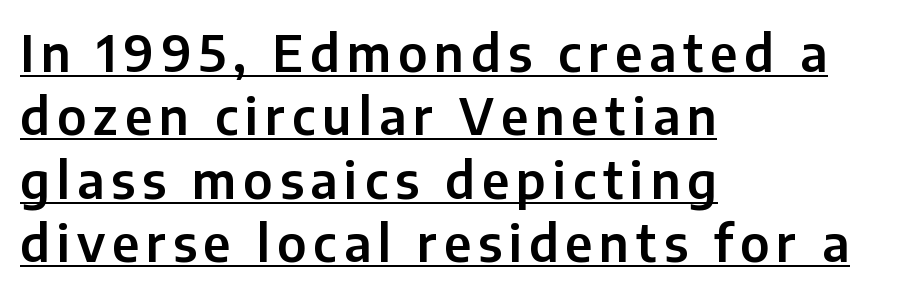
A typesetter would call this leading conventional body-copy spacing. Notice how the passage keeps a crisp vertical edge on the left only. A typesetter would label this face a sans. This sample has the flowing, uneven cadence of proportional lettering. The rendering uses the underline text-decoration. Style check: upright.
